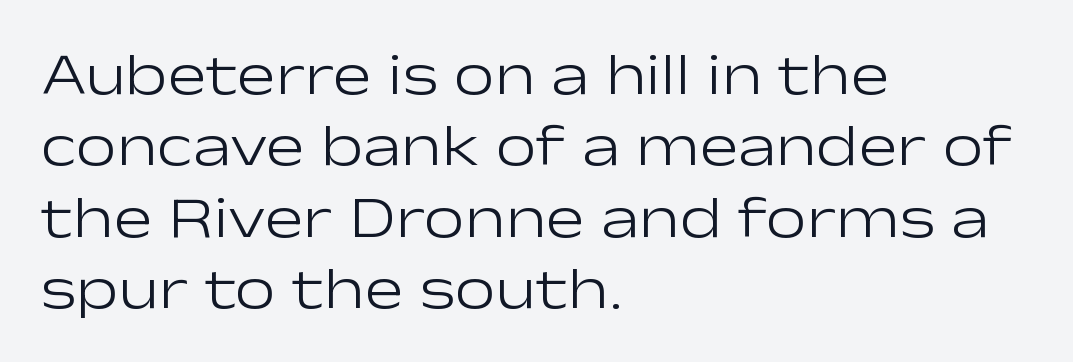
{"serif": "no", "italic": "no", "bold": "no", "weight": "light", "width": "wide", "stroke_contrast": "low", "x_height": "medium", "monospaced": "no", "underline": "no", "align": "left", "line_spacing_ratio": 1.23, "letter_spacing": "normal", "letter_spacing_em": 0.0, "glyph_px": 58}
